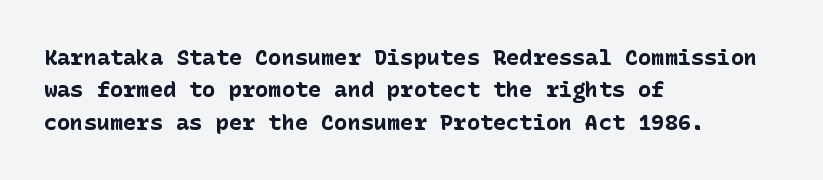
{"italic": "no", "bold": "yes", "underline": "no", "align": "left", "line_spacing": "normal", "line_spacing_ratio": 1.47, "letter_spacing": "normal", "letter_spacing_em": 0.0, "glyph_px": 22}
